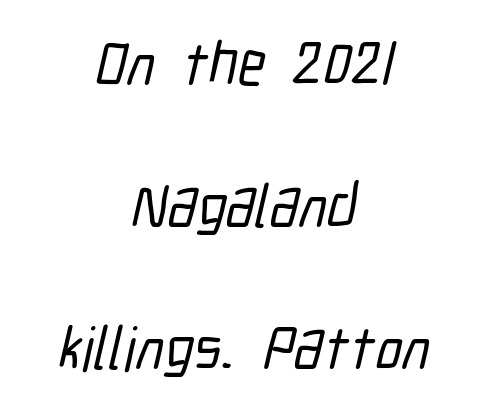
The designer dialed line spacing up above the default. A clean baseline with only descenders dipping below it. The rendering uses natural spacing where letterforms have individual widths. The passage shown has conventional tracking throughout. Grotesque or geometric, the face here clearly has no serifs.
